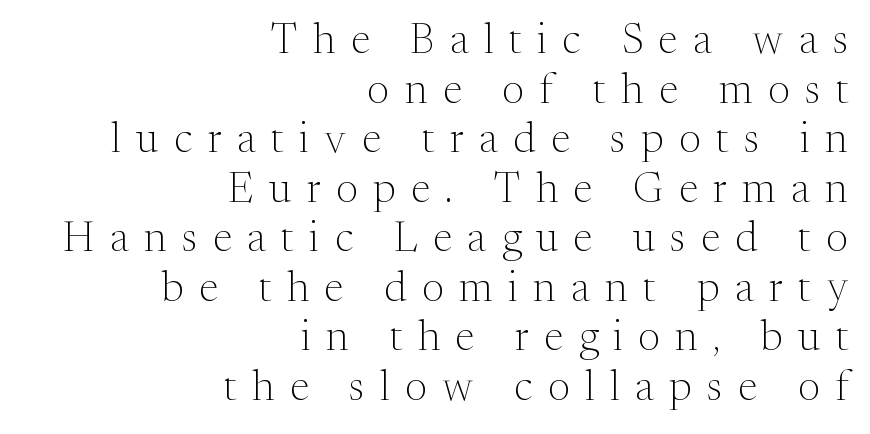
{"serif": "yes", "italic": "no", "bold": "no", "weight": "light", "width": "normal", "stroke_contrast": "medium", "x_height": "medium", "monospaced": "no", "underline": "no", "align": "right", "line_spacing_ratio": 1.18, "letter_spacing": "wide", "letter_spacing_em": 0.37, "glyph_px": 42}
